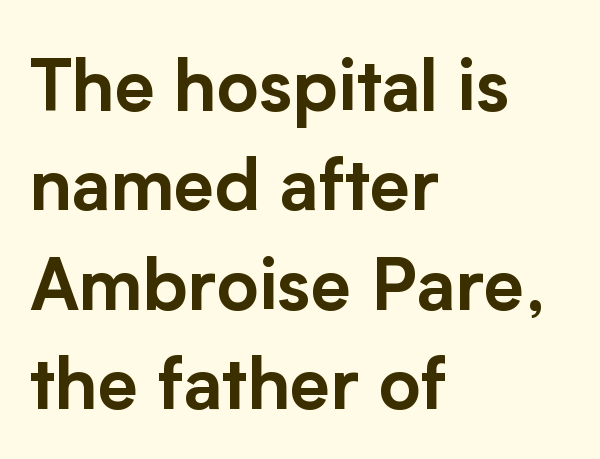
This sample is left-justified, so line endings fall wherever the words run out. You could not count columns in this text — the font is proportionally spaced. Clear beneath every line of the passage. Interline gaps are of average width in this sample.
